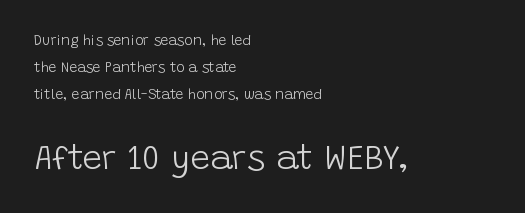
Q: Is the text bold? A: No.
Q: Is the text italic (slanted)? A: No, it is upright.
Q: Is the typeface a serif or a sans-serif typeface? A: Sans-serif.
Q: Is the text underlined? A: No.
Q: How is the paragraph aligned? A: Left-aligned.
Q: Is the spacing between letters normal or unusually wide? A: Normal.
Q: Is the spacing between lines tight, normal or loose? A: Loose.
Q: Which block of text is set in a larger size, the first (top) or the second (bottom)? A: The second (bottom) one.
Q: Width (condensed, normal, or wide)? A: Normal.
Q: Stroke contrast? A: Low.
Q: x-height? A: Large.
Q: Monospaced? A: No.
